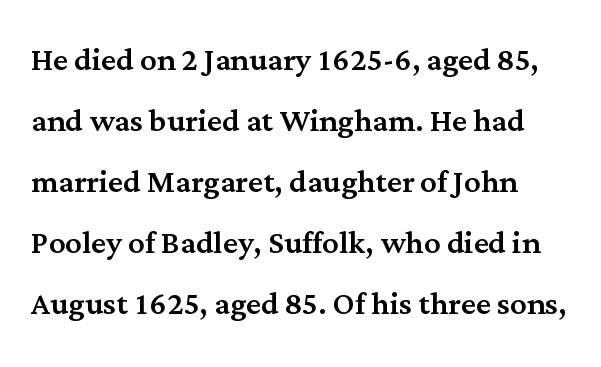
Reading down the column, the eye jumps a familiar distance to each next line. Each letter keeps its own natural width here, so spacing adapts to shape. The typography opts for an upright posture over an oblique one. Typographically, this falls in the serif category.
